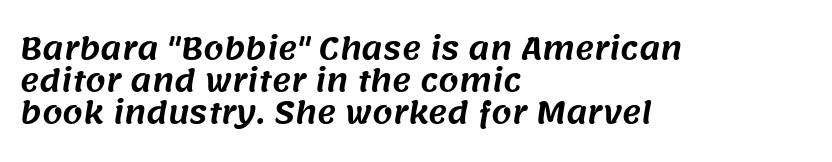
Q: Is the typeface a serif or a sans-serif typeface? A: Sans-serif.
Q: Is the text underlined? A: No.
Q: How is the paragraph aligned? A: Left-aligned.
Q: Is the spacing between letters normal or unusually wide? A: Normal.
Q: Is the spacing between lines tight, normal or loose? A: Tight.
Q: Width (condensed, normal, or wide)? A: Normal.
Q: Stroke contrast? A: Medium.
Q: x-height? A: Large.
Q: Monospaced? A: No.
